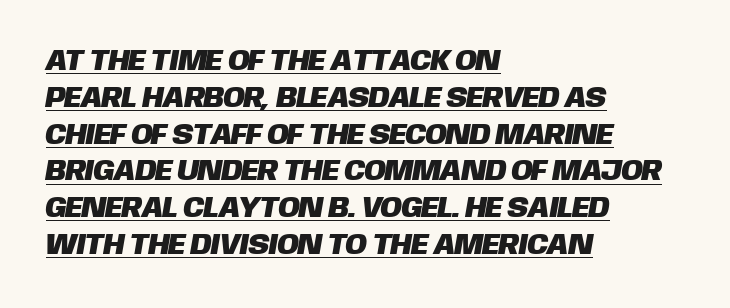
Q: Is the typeface a serif or a sans-serif typeface? A: Sans-serif.
Q: Is the text underlined? A: Yes.
Q: How is the paragraph aligned? A: Left-aligned.
Q: Is the spacing between letters normal or unusually wide? A: Normal.
Q: Is the spacing between lines tight, normal or loose? A: Normal.
Q: Width (condensed, normal, or wide)? A: Normal.
Q: Stroke contrast? A: Low.
Q: x-height? A: Large.
Q: Monospaced? A: No.
